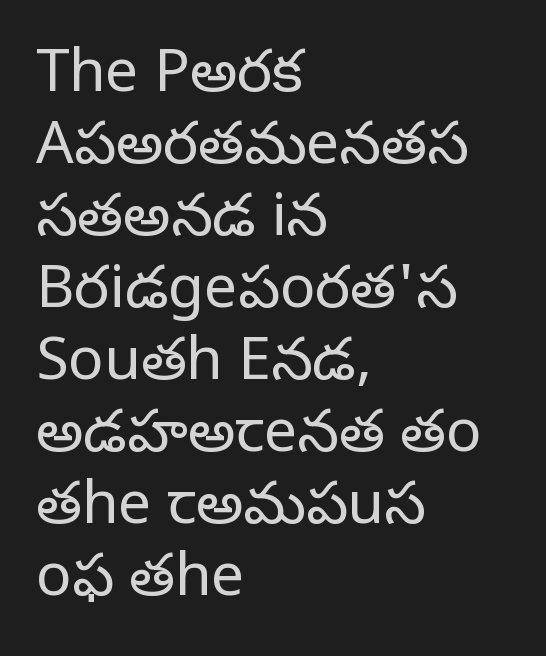
The image shows 59 px regular-weight serif type, upright; set left-aligned, line spacing 1.22x, normal letter spacing, not underlined; low stroke contrast and a large x-height.
